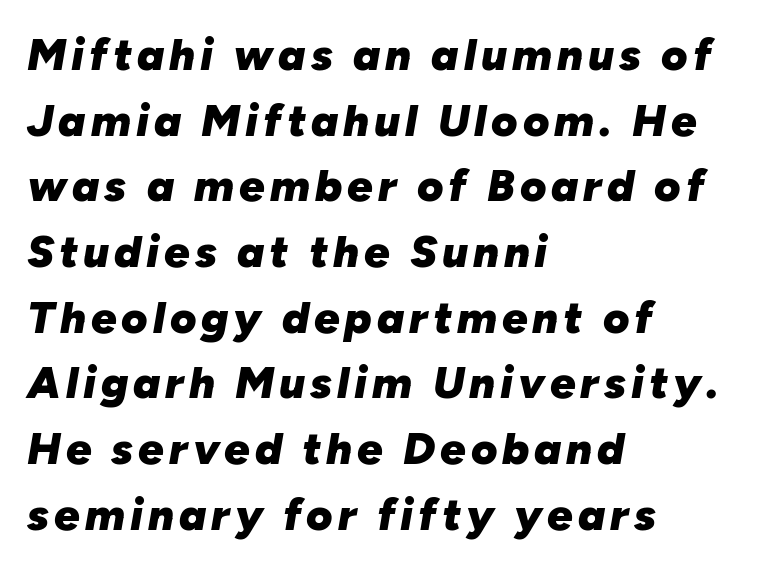
Q: Is the text bold? A: Yes.
Q: Is the text italic (slanted)? A: Yes, it leans right by about 10 degrees.
Q: Is the text underlined? A: No.
Q: How is the paragraph aligned? A: Left-aligned.
Q: Is the spacing between lines tight, normal or loose? A: Normal.
Q: Width (condensed, normal, or wide)? A: Normal.
Q: Stroke contrast? A: Low.
Q: x-height? A: Medium.
Q: Monospaced? A: No.
